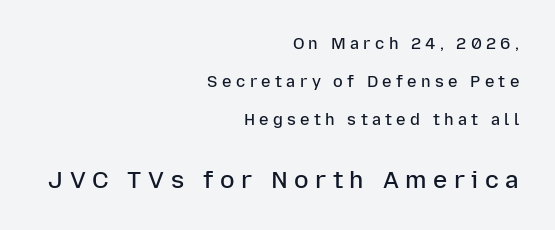
Q: Is the text bold? A: Semi-bold.
Q: Is the text italic (slanted)? A: No, it is upright.
Q: Is the text underlined? A: No.
Q: How is the paragraph aligned? A: Right-aligned.
Q: Is the spacing between letters normal or unusually wide? A: Unusually wide.
Q: Is the spacing between lines tight, normal or loose? A: Loose.
Q: Which block of text is set in a larger size, the first (top) or the second (bottom)? A: The second (bottom) one.
